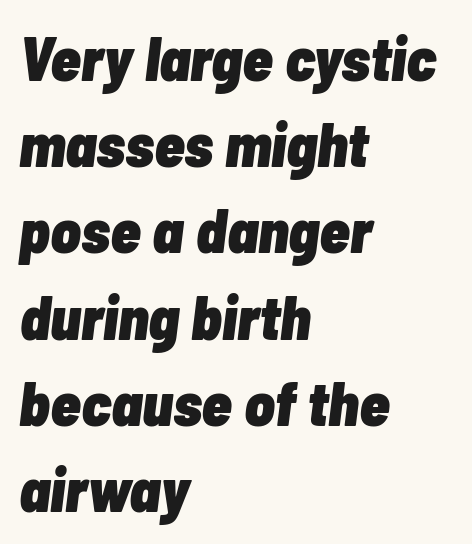
The image shows 62 px heavy, condensed type, italic (leaning right); set left-aligned, normal line spacing (1.39x), normal letter spacing, not underlined; low stroke contrast and a medium x-height.
